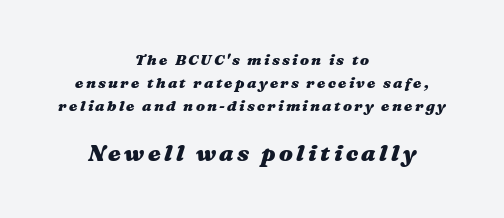
{"italic": "yes", "lean": "right", "slant_degrees": 16, "bold": "yes", "underline": "no", "align": "center", "line_spacing": "normal", "line_spacing_ratio": 1.55, "larger_block": "second", "size_ratio": 1.53, "glyph_px": 23}
